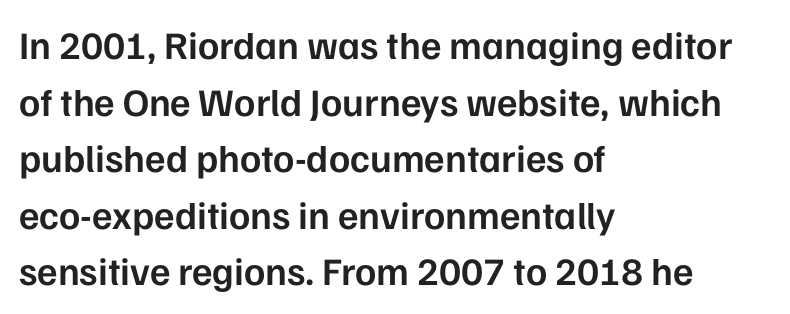
The image shows 39 px semibold sans-serif type, upright; set left-aligned, normal line spacing (1.45x), normal letter spacing, not underlined; low stroke contrast and a medium x-height.
